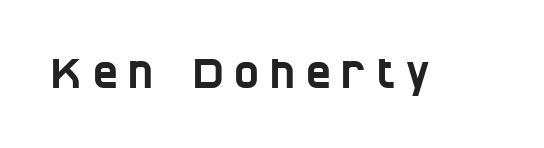
Q: Is the typeface a serif or a sans-serif typeface? A: Sans-serif.
Q: Is the text underlined? A: No.
Q: Is the spacing between letters normal or unusually wide? A: Unusually wide.
Q: Width (condensed, normal, or wide)? A: Condensed.
Q: Stroke contrast? A: Low.
Q: x-height? A: Large.
Q: Monospaced? A: No.
